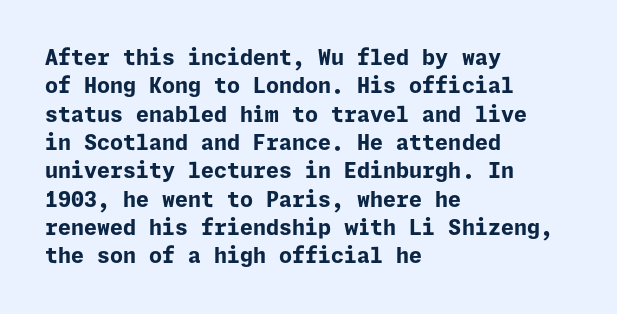
The lines in this sample share a left origin and differ only in where they stop. The block of text has a typical density, with ordinary space between rows. Posture: upright roman. The characters look thick and weighty, a clear bold. Letters rest on an invisible, unmarked baseline. There is no visible air inserted between adjacent glyphs.
